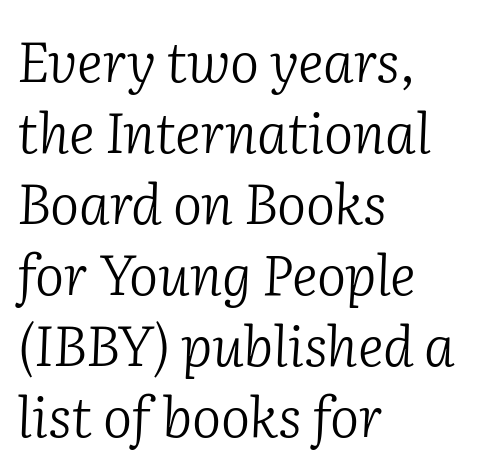
Note the varied advance widths — an 'i' is clearly narrower than an 'm'. The letters look calm and open, with moderate or lighter stems. What's the leading like? Ordinary, nothing unusual. Observe the ordinary spacing: letters are neighbours, not strangers. A typesetter would mark this as italic.
